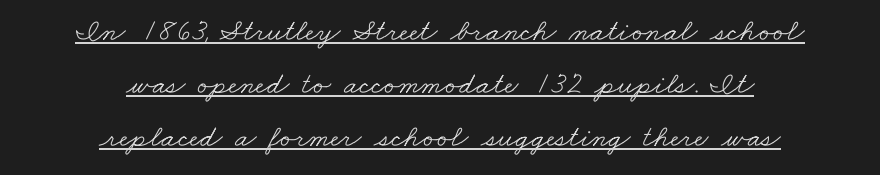
The image shows 31 px light, wide serif type; set centered, line spacing 1.71x, normal letter spacing, underlined; low stroke contrast and a small x-height.
